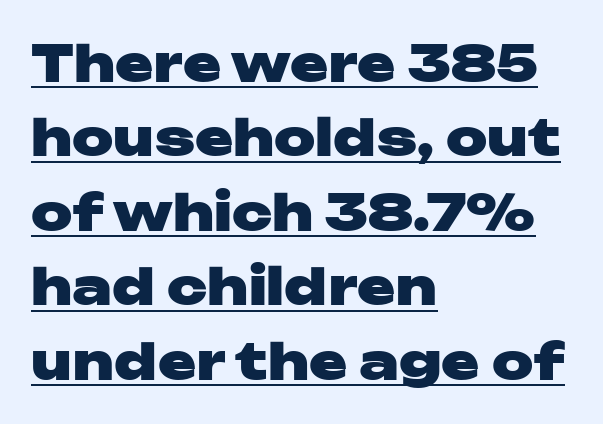
{"serif": "no", "italic": "no", "bold": "yes", "weight": "heavy", "width": "wide", "stroke_contrast": "low", "x_height": "medium", "monospaced": "no", "underline": "yes", "align": "left", "line_spacing": "normal", "line_spacing_ratio": 1.46, "letter_spacing": "normal", "letter_spacing_em": 0.0, "glyph_px": 51}
